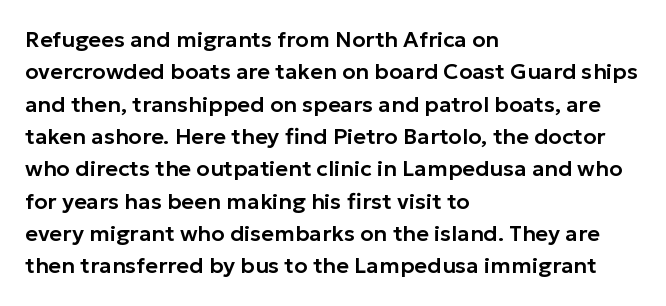
Q: Is the text italic (slanted)? A: No, it is upright.
Q: Is the text underlined? A: No.
Q: How is the paragraph aligned? A: Left-aligned.
Q: Is the spacing between letters normal or unusually wide? A: Normal.
Q: Is the spacing between lines tight, normal or loose? A: Normal.
